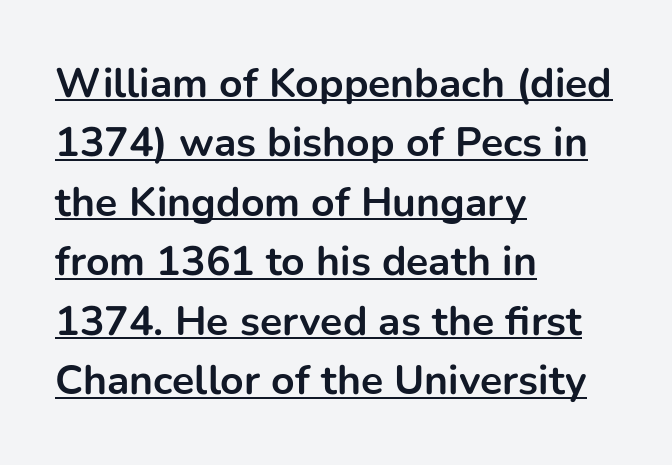
The image shows 41 px bold sans-serif type, upright; set left-aligned, normal line spacing (1.45x), normal letter spacing, underlined; low stroke contrast and a medium x-height.
